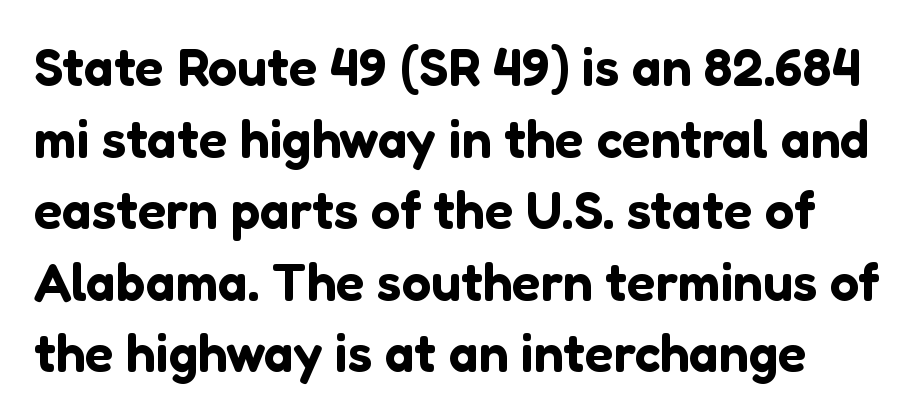
{"serif": "no", "italic": "no", "width": "normal", "stroke_contrast": "low", "x_height": "medium", "monospaced": "no", "underline": "no", "line_spacing": "normal", "line_spacing_ratio": 1.35, "letter_spacing": "normal", "letter_spacing_em": 0.0, "glyph_px": 53}
